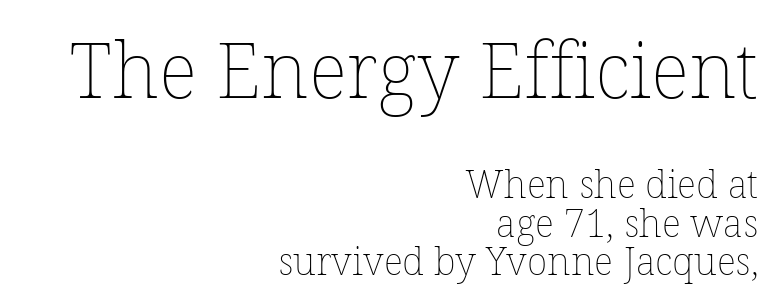
Q: Is the text bold? A: No.
Q: Is the text italic (slanted)? A: No, it is upright.
Q: Is the text underlined? A: No.
Q: How is the paragraph aligned? A: Right-aligned.
Q: Is the spacing between letters normal or unusually wide? A: Normal.
Q: Is the spacing between lines tight, normal or loose? A: Tight.
Q: Which block of text is set in a larger size, the first (top) or the second (bottom)? A: The first (top) one.
Q: Width (condensed, normal, or wide)? A: Normal.
Q: Stroke contrast? A: Low.
Q: x-height? A: Medium.
Q: Monospaced? A: No.
